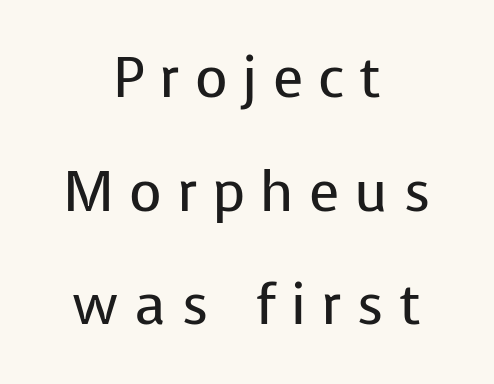
{"serif": "no", "italic": "no", "bold": "no", "weight": "regular", "width": "normal", "stroke_contrast": "low", "x_height": "medium", "monospaced": "no", "underline": "no", "align": "center", "line_spacing": "loose", "line_spacing_ratio": 2.03, "letter_spacing": "wide", "letter_spacing_em": 0.27, "glyph_px": 56}
